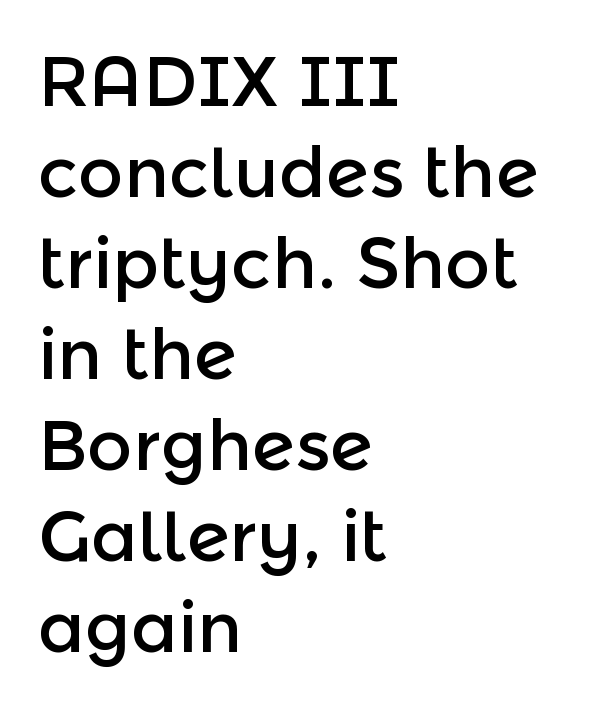
The image shows 70 px sans-serif type, upright; set left-aligned, normal line spacing (1.3x), normal letter spacing, not underlined; a medium x-height.
